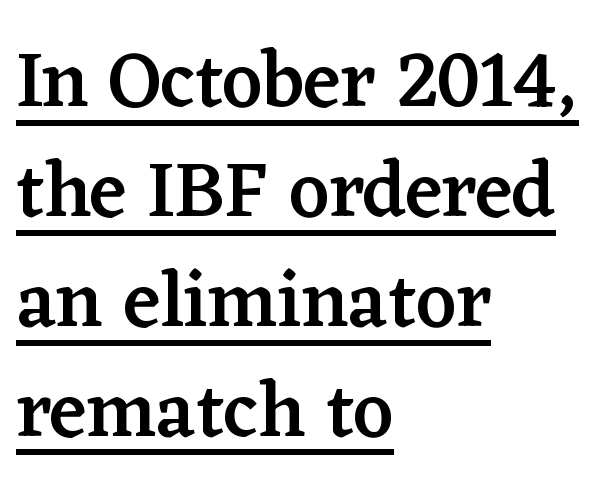
Semibold letterforms, between regular and bold. Do the letters lean? They stand straight. The horizontal fit of the characters is conventional and even. Glance below the letters and you will spot a drawn line. Looks like regular typesetting: each glyph gets only the width it needs.
